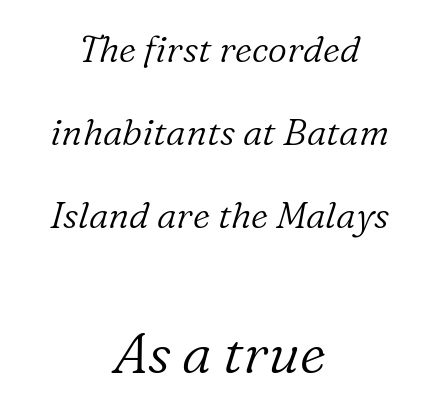
Q: Is the text bold? A: No.
Q: Is the text italic (slanted)? A: Yes, it leans right by about 16 degrees.
Q: Is the typeface a serif or a sans-serif typeface? A: Serif.
Q: Is the text underlined? A: No.
Q: How is the paragraph aligned? A: Centered.
Q: Is the spacing between letters normal or unusually wide? A: Normal.
Q: Is the spacing between lines tight, normal or loose? A: Loose.
Q: Which block of text is set in a larger size, the first (top) or the second (bottom)? A: The second (bottom) one.
Q: Width (condensed, normal, or wide)? A: Normal.
Q: Stroke contrast? A: Low.
Q: x-height? A: Medium.
Q: Monospaced? A: No.
